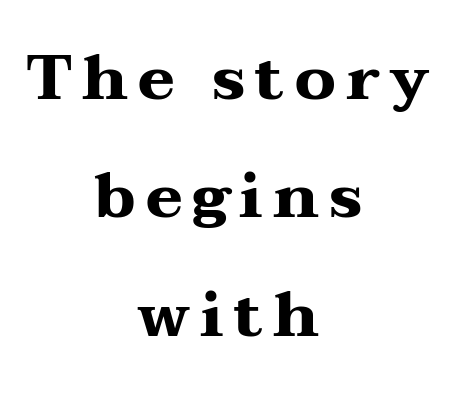
The image shows 63 px heavy, wide serif type, upright; set centered, line spacing 1.88x, not underlined; medium stroke contrast and a medium x-height.
